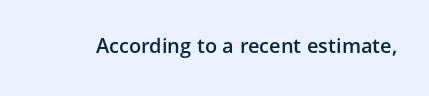
{"italic": "no", "bold": "semi", "underline": "no", "letter_spacing": "normal", "letter_spacing_em": 0.0, "glyph_px": 20}
